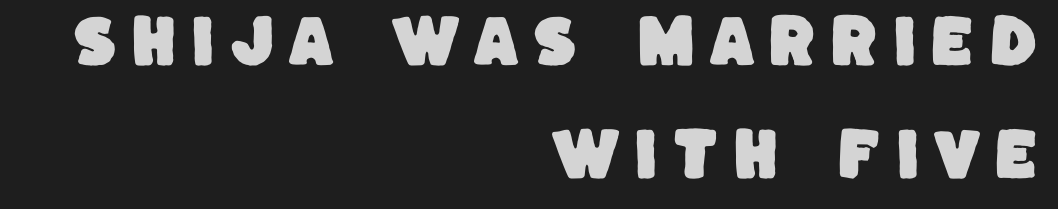
Serif or sans? Sans — the stroke terminals are bare. Descenders are the only things crossing below the line. Tracking here is generous; glyphs stand well apart from one another. A great deal of white space separates one row of letters from the next. Reading down the block, your eye finds every line finishing at a fixed right position. Do the characters align in a grid? No, the font is proportional.
